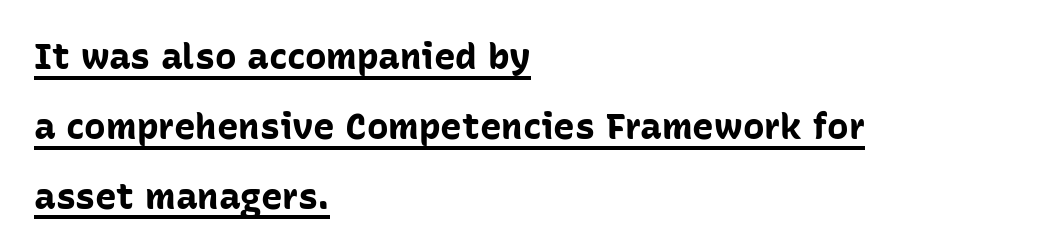
The image shows 36 px bold sans-serif type, upright; set left-aligned, loose line spacing (1.94x), normal letter spacing, underlined; low stroke contrast and a medium x-height.
